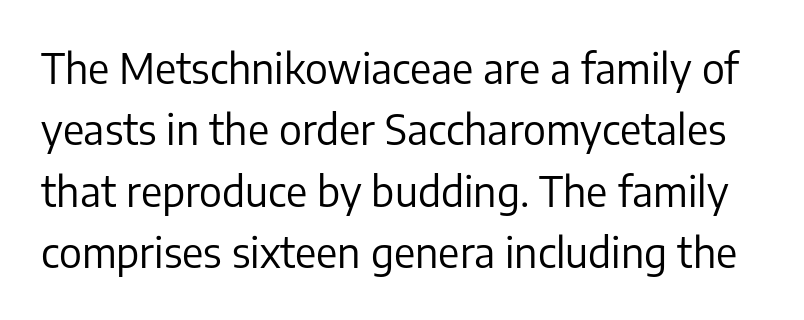
You can tell it's not italic because the verticals are truly vertical. Stroke thickness stays within the range of a standard reading face or lighter. One glance says typical: line gaps are just what's usual. To sum up the face: it is a sans, with no serifs. Spacing verdict: proportional, widths tailored to each character.
